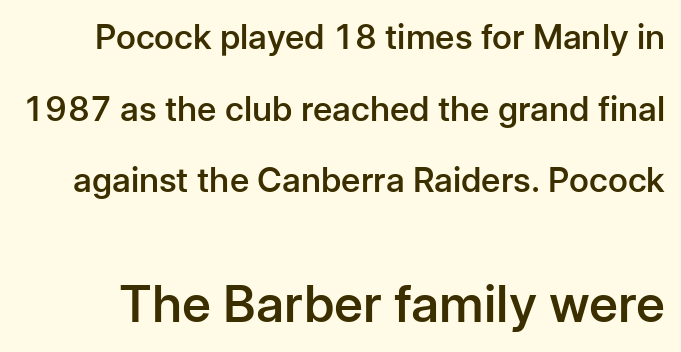
The image shows 51 px semibold sans-serif type, upright; set loose line spacing (2.11x), normal letter spacing, not underlined; the second (bottom) block is 1.5x larger; low stroke contrast and a medium x-height.
